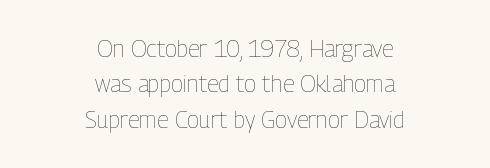
Every stem runs plumb, perpendicular to the baseline. Teacher's note: observe the equal gaps on both sides — that is centered alignment. Vertical stems look standard width or narrower in stroke. Tracking here is standard; glyphs follow each other at the usual distance.
